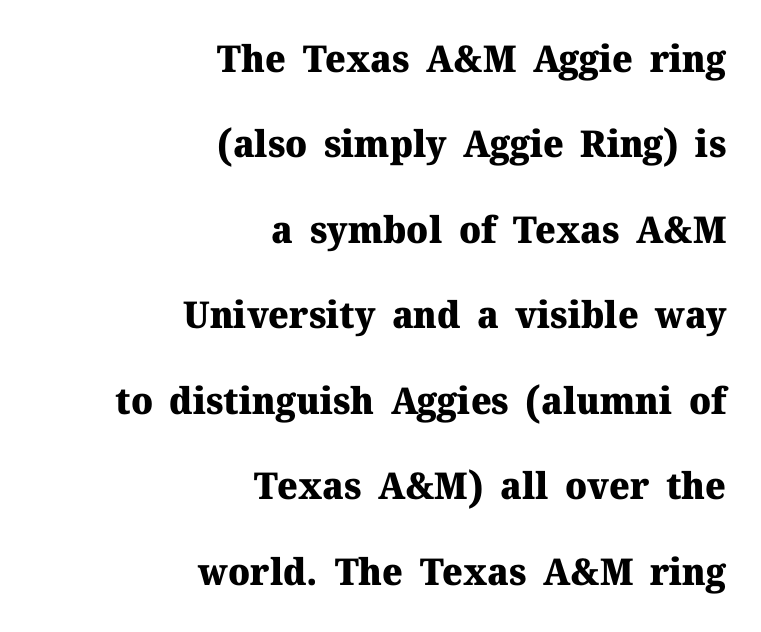
The image shows 37 px heavy serif type, upright; set right-aligned, loose line spacing (2.31x), normal letter spacing, not underlined; medium stroke contrast and a medium x-height.
